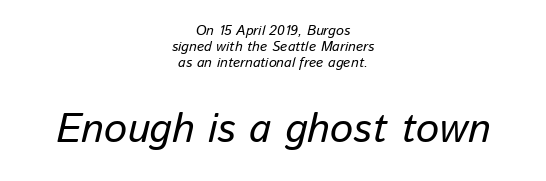
Q: Is the text bold? A: No.
Q: Is the text italic (slanted)? A: Yes, it leans right by about 13 degrees.
Q: Is the text underlined? A: No.
Q: How is the paragraph aligned? A: Centered.
Q: Is the spacing between letters normal or unusually wide? A: Normal.
Q: Is the spacing between lines tight, normal or loose? A: Tight.
Q: Which block of text is set in a larger size, the first (top) or the second (bottom)? A: The second (bottom) one.
Q: Width (condensed, normal, or wide)? A: Normal.
Q: Stroke contrast? A: Low.
Q: x-height? A: Medium.
Q: Monospaced? A: No.
